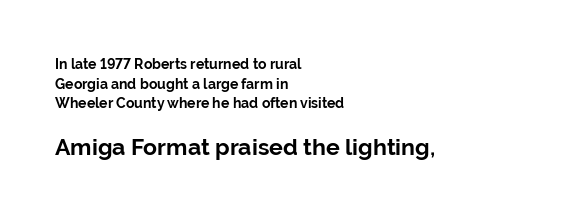
The image shows 23 px bold type, upright; set left-aligned, normal line spacing (1.41x), normal letter spacing, not underlined; the second (bottom) block is 1.64x larger.
